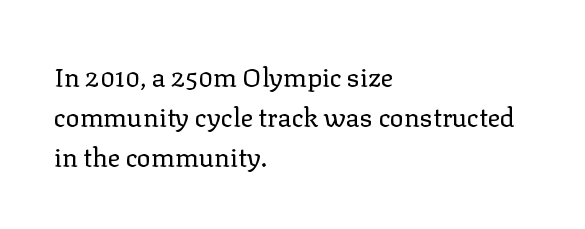
{"italic": "no", "bold": "no", "underline": "no", "align": "left", "line_spacing": "normal", "line_spacing_ratio": 1.53, "letter_spacing": "normal", "letter_spacing_em": 0.0, "glyph_px": 26}
